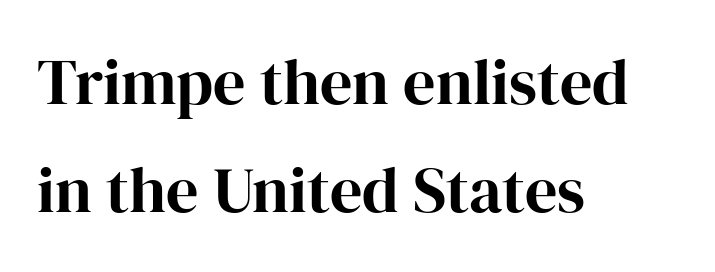
The image shows 64 px serif type, upright; set left-aligned, normal line spacing (1.69x), normal letter spacing, not underlined; high stroke contrast and a medium x-height.
